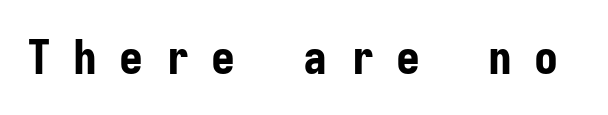
The image shows 48 px bold, condensed sans-serif type, upright, monospaced; set unusually wide letter spacing (+0.46 em), not underlined; low stroke contrast and a medium x-height.
